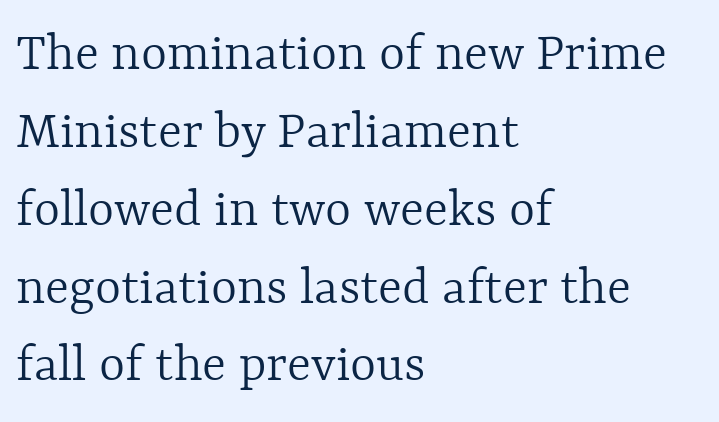
{"italic": "no", "bold": "no", "weight": "light", "width": "normal", "x_height": "medium", "monospaced": "no", "underline": "no", "align": "left", "line_spacing": "normal", "line_spacing_ratio": 1.39, "letter_spacing": "normal", "letter_spacing_em": 0.0, "glyph_px": 56}
